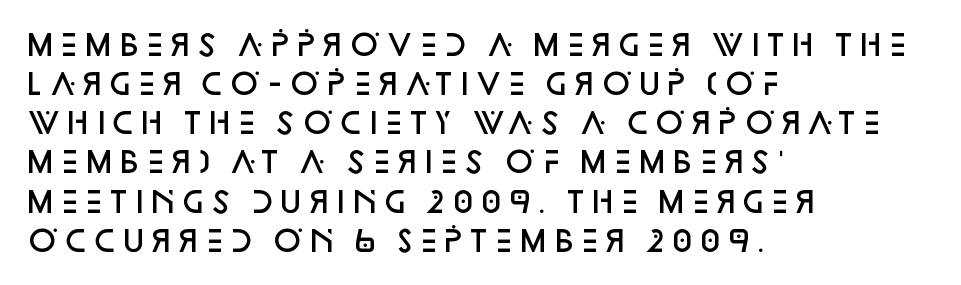
The rag falls on the right side of this text block. The type sits square on the baseline with zero lean. Look at the bottom of the vertical strokes: they stop flat, with no serifs. Check under the words: just untouched page. Looks like regular typesetting: each glyph gets only the width it needs.
